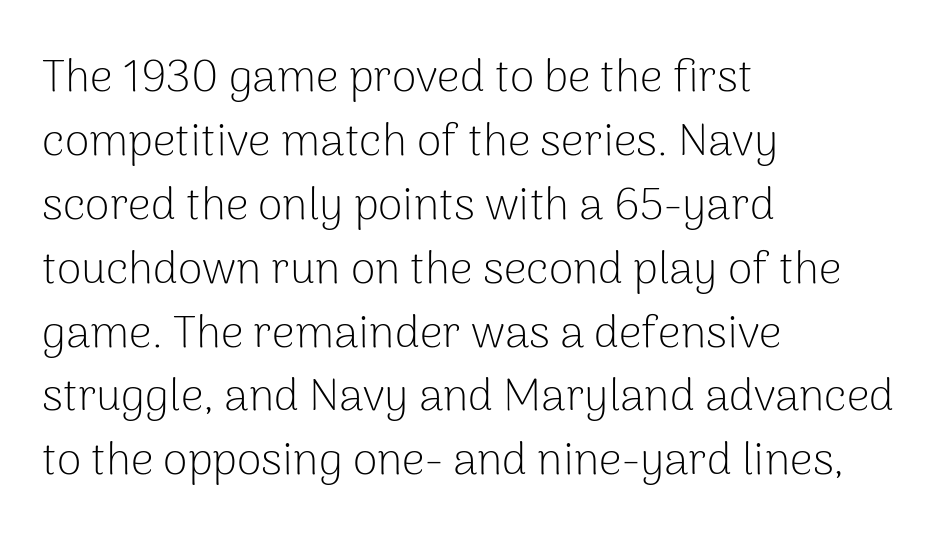
Q: Is the text bold? A: No.
Q: Is the text italic (slanted)? A: No, it is upright.
Q: Is the typeface a serif or a sans-serif typeface? A: Sans-serif.
Q: Is the text underlined? A: No.
Q: How is the paragraph aligned? A: Left-aligned.
Q: Is the spacing between letters normal or unusually wide? A: Normal.
Q: Is the spacing between lines tight, normal or loose? A: Normal.
Q: Width (condensed, normal, or wide)? A: Normal.
Q: Stroke contrast? A: Low.
Q: x-height? A: Medium.
Q: Monospaced? A: No.
